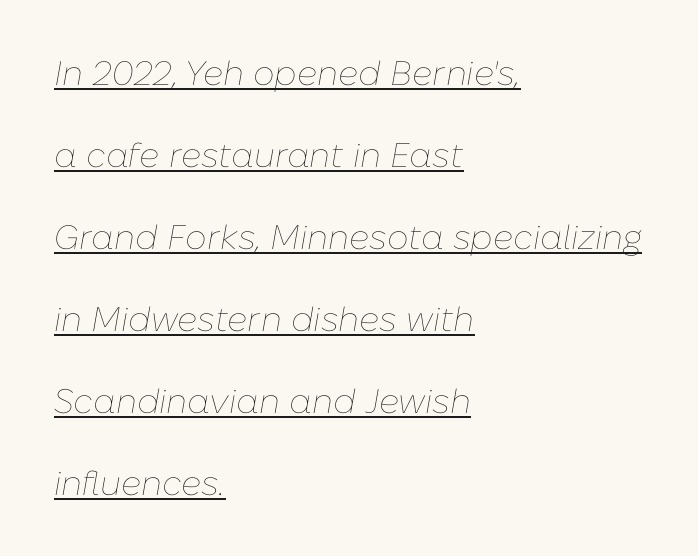
These glyphs show unthickened strokes, regular width or finer. Observe the ordinary spacing: letters are neighbours, not strangers. If you drew a line through each stem, it would be angled. The rendering uses the underline text-decoration. The compositor pushed each line to the left boundary.
